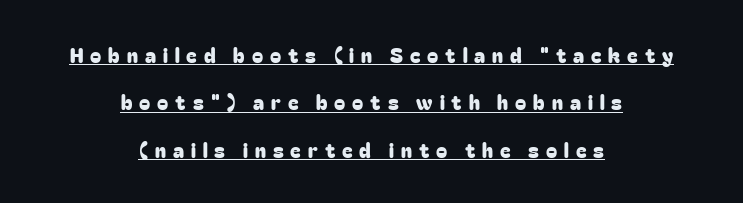
Q: Is the text italic (slanted)? A: No, it is upright.
Q: Is the text underlined? A: Yes.
Q: How is the paragraph aligned? A: Centered.
Q: Is the spacing between letters normal or unusually wide? A: Unusually wide.
Q: Is the spacing between lines tight, normal or loose? A: Loose.
